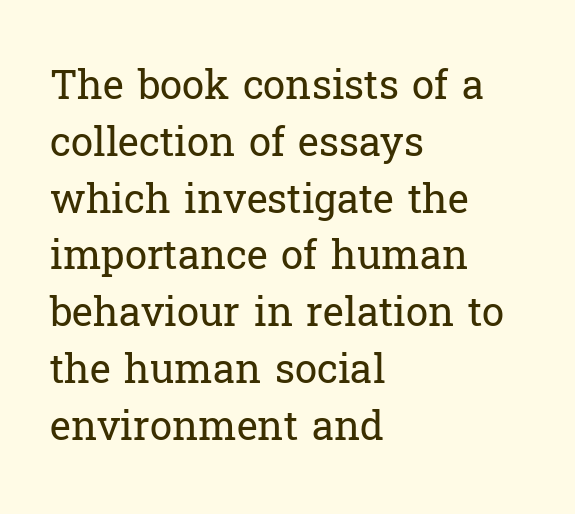
{"serif": "yes", "italic": "no", "bold": "no", "weight": "regular", "width": "normal", "stroke_contrast": "low", "x_height": "medium", "monospaced": "no", "underline": "no", "align": "left", "line_spacing": "normal", "line_spacing_ratio": 1.42, "letter_spacing": "normal", "letter_spacing_em": 0.0, "glyph_px": 40}
